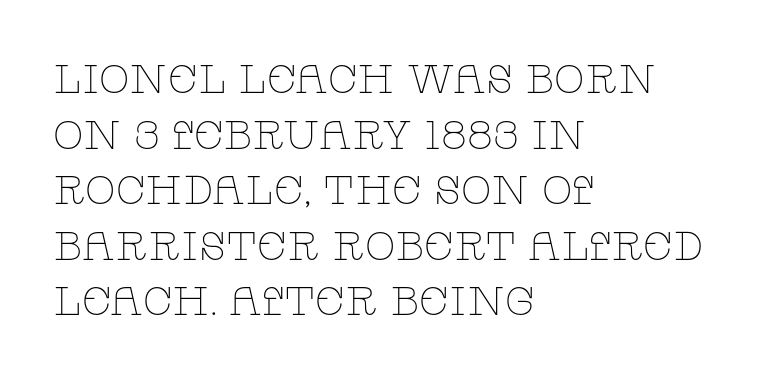
{"serif": "yes", "italic": "no", "bold": "no", "weight": "thin", "width": "wide", "stroke_contrast": "low", "x_height": "large", "monospaced": "no", "underline": "no", "align": "left", "line_spacing": "normal", "line_spacing_ratio": 1.39, "letter_spacing": "normal", "letter_spacing_em": 0.0, "glyph_px": 40}
